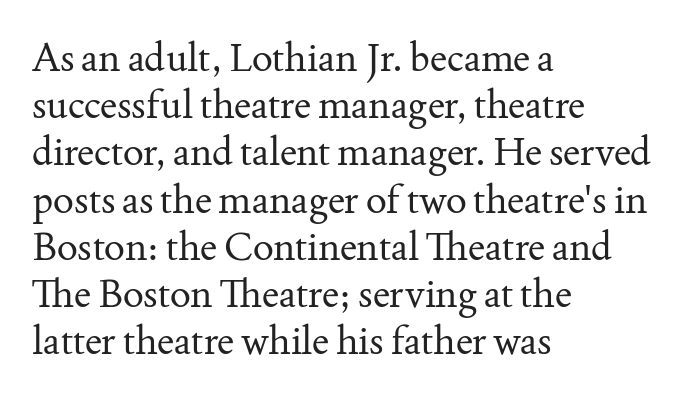
{"serif": "yes", "italic": "no", "bold": "no", "weight": "regular", "width": "normal", "stroke_contrast": "medium", "x_height": "small", "monospaced": "no", "underline": "no", "align": "left", "line_spacing_ratio": 1.21, "letter_spacing": "normal", "letter_spacing_em": 0.0, "glyph_px": 39}
